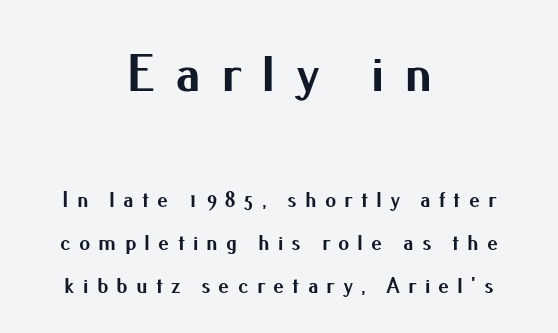
Size contrast runs from large at the top to small at the bottom. This rendering widens character spacing well past its baseline value. Summary of weight: heavy, a full bold. The foot of each line stays bare and open.
